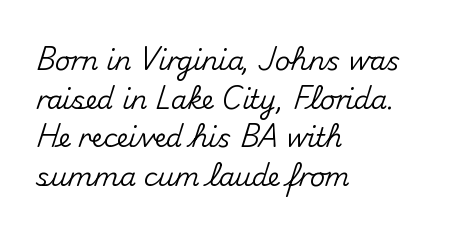
{"underline": "no", "align": "left", "line_spacing": "normal", "line_spacing_ratio": 1.49, "letter_spacing": "normal", "letter_spacing_em": 0.0, "glyph_px": 26}
